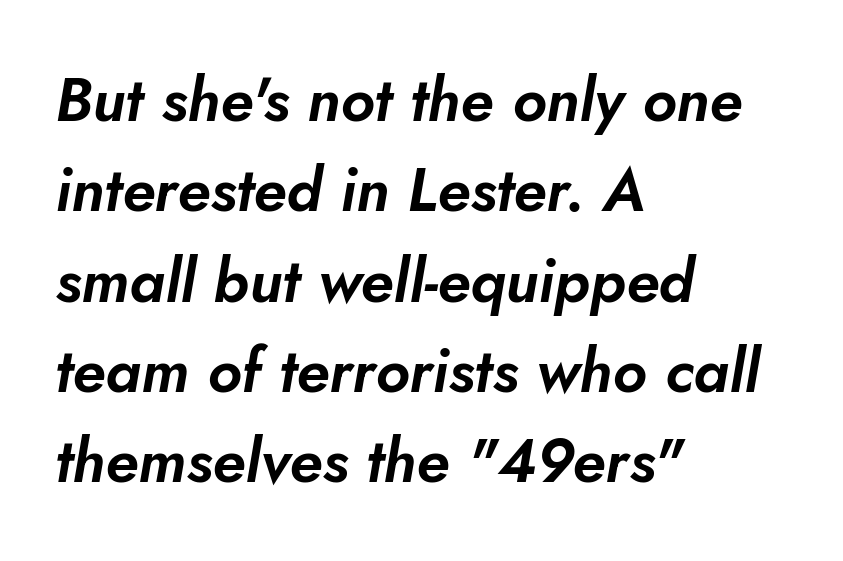
Q: Is the text italic (slanted)? A: Yes, it leans right by about 5 degrees.
Q: Is the text underlined? A: No.
Q: How is the paragraph aligned? A: Left-aligned.
Q: Is the spacing between letters normal or unusually wide? A: Normal.
Q: Is the spacing between lines tight, normal or loose? A: Normal.
Q: Width (condensed, normal, or wide)? A: Normal.
Q: Stroke contrast? A: Low.
Q: x-height? A: Small.
Q: Monospaced? A: No.
